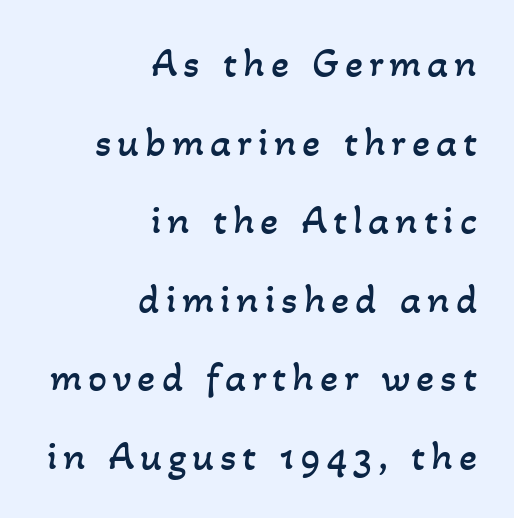
Q: Is the text bold? A: No.
Q: Is the text underlined? A: No.
Q: How is the paragraph aligned? A: Right-aligned.
Q: Width (condensed, normal, or wide)? A: Normal.
Q: Stroke contrast? A: Low.
Q: x-height? A: Small.
Q: Monospaced? A: No.
